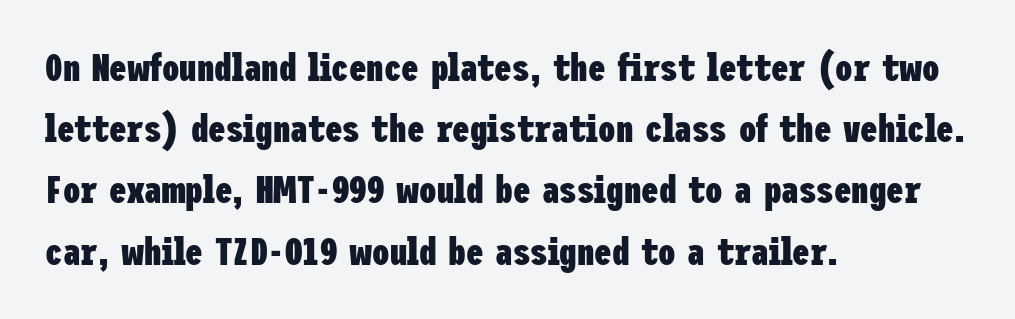
I'd describe the lettering as bold — thick and assertive. Does the type have serifs? No, each stem ends abruptly. Honestly, there is no underline to notice here at all. Posture: vertical. The designer left line spacing at the default.
